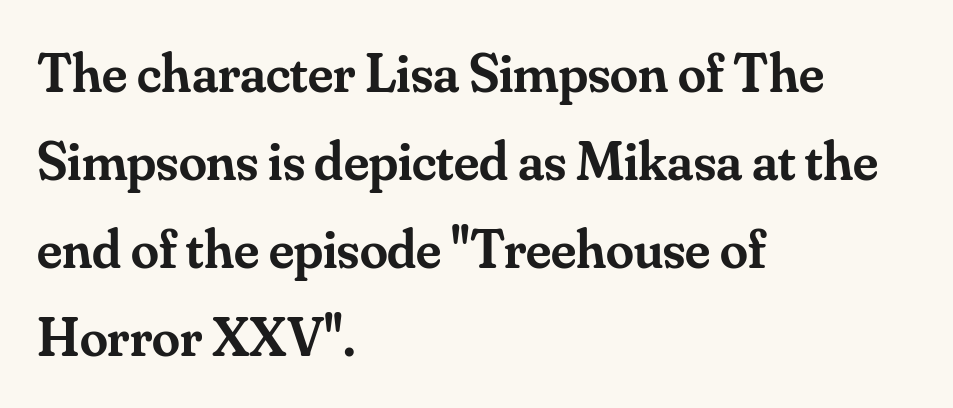
{"serif": "yes", "italic": "no", "bold": "semi", "weight": "semibold", "width": "normal", "stroke_contrast": "medium", "x_height": "small", "monospaced": "no", "underline": "no", "align": "left", "line_spacing": "normal", "line_spacing_ratio": 1.57, "letter_spacing": "normal", "letter_spacing_em": 0.0, "glyph_px": 56}
